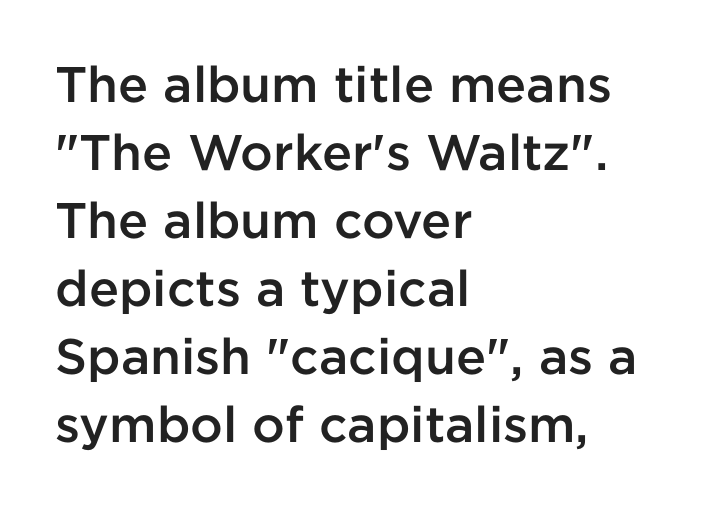
The image shows 50 px semibold sans-serif type, upright; set left-aligned, normal line spacing (1.36x), normal letter spacing, not underlined; low stroke contrast and a medium x-height.
